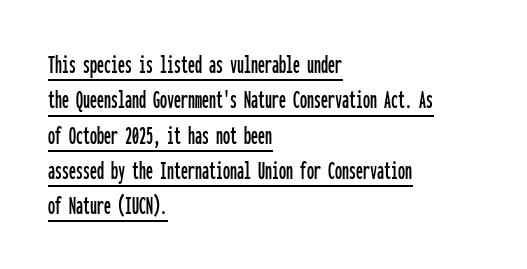
The type family on display is of the sans-serif kind. Underlined type. A typesetter would mark this as roman, not italic. You could count columns in this text — the font is strictly monospaced. The line texture is even and compact thanks to regular tracking.
